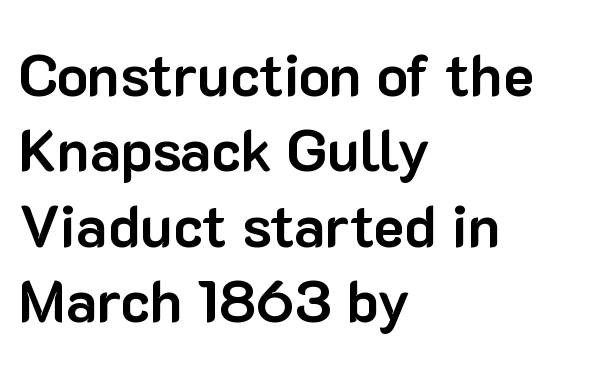
Lines of text with bare space underneath. Look at the stroke-to-counter ratio: heavy, a bold. A classic flush-left, rag-right setting is used for this passage. This rendering leaves character spacing at its baseline value.
